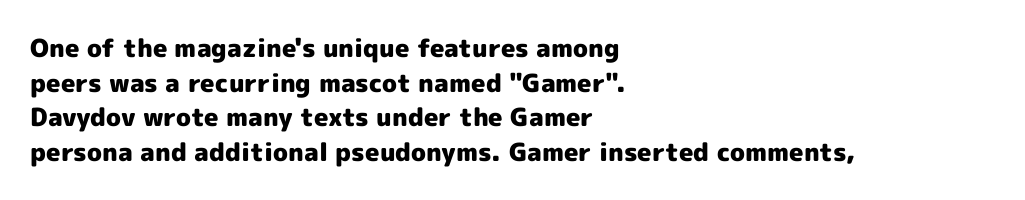
The type sits square on the baseline with zero lean. Summary of weight: heavy, a full bold. Rule under the text: the space is simply empty. Is the letter spacing exaggerated? No — it looks like the ordinary default.
